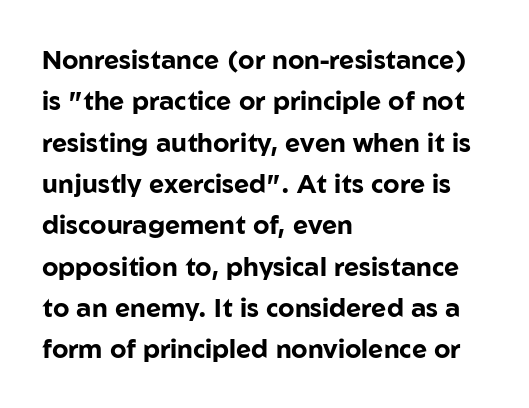
Descenders are the only things crossing below the line. Honestly, the row spacing looks completely unremarkable. The font is running at its bold setting. Inter-character spacing is left at the font's built-in metrics. Vertical strokes here are truly vertical.
